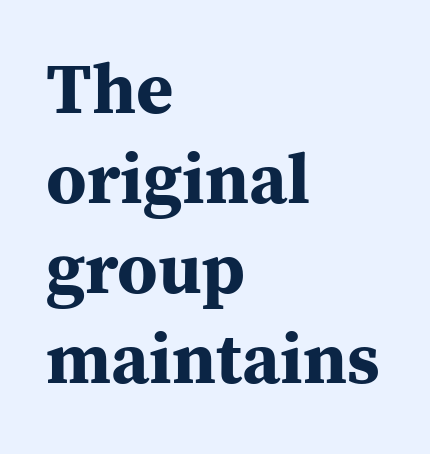
The image shows 72 px bold serif type, upright; set left-aligned, normal line spacing (1.25x), normal letter spacing, not underlined; medium stroke contrast and a medium x-height.
